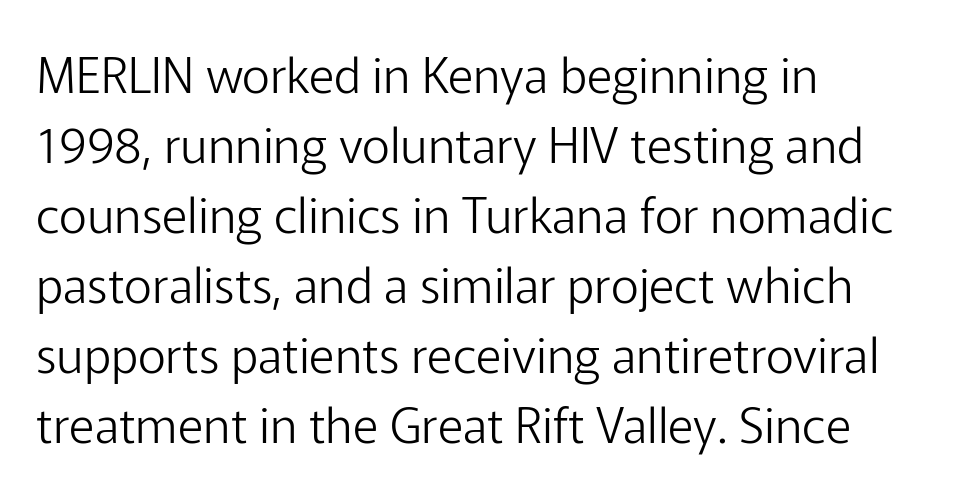
Q: Is the text bold? A: No.
Q: Is the text italic (slanted)? A: No, it is upright.
Q: Is the typeface a serif or a sans-serif typeface? A: Sans-serif.
Q: Is the text underlined? A: No.
Q: How is the paragraph aligned? A: Left-aligned.
Q: Is the spacing between letters normal or unusually wide? A: Normal.
Q: Is the spacing between lines tight, normal or loose? A: Normal.
Q: Width (condensed, normal, or wide)? A: Normal.
Q: Stroke contrast? A: Low.
Q: x-height? A: Medium.
Q: Monospaced? A: No.
